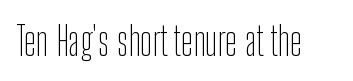
The words here are not underlined. I'd call this a sans setting — the letters go barefoot. Vertical strokes here are truly vertical. No letter is thick-stroked: the sample isn't bold. Look at the tracking — it's just the regular setting, nothing added.
